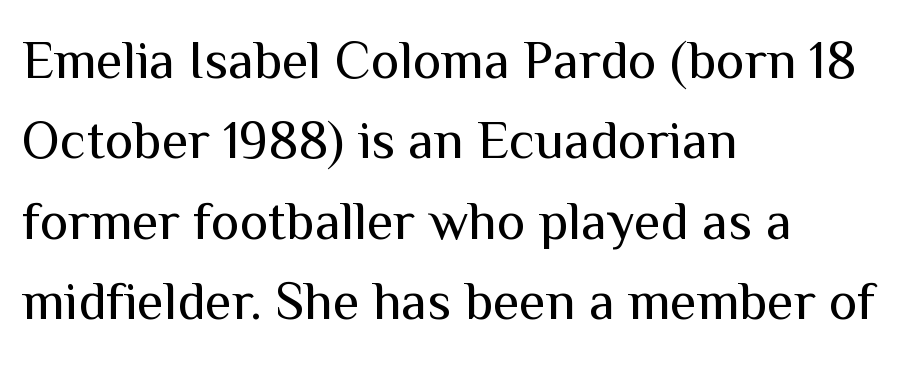
Nobody touched the tracking dial on this one. Upright lettering throughout. Compared with typical paragraphs, the rows here are spaced about the same. Any mark beneath the type? The region is blank. Line starts are locked; line ends wander. The passage shown is typed in a proportional face where columns would drift.
